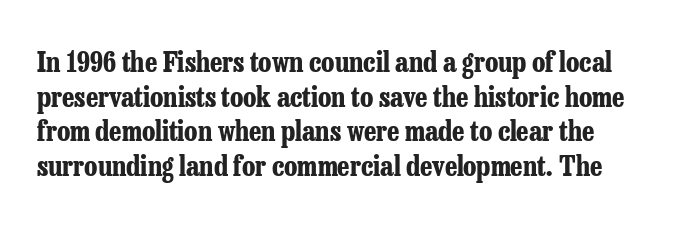
The image shows 28 px bold, condensed serif type, upright; set line spacing 1.24x, normal letter spacing, not underlined; low stroke contrast and a medium x-height.
